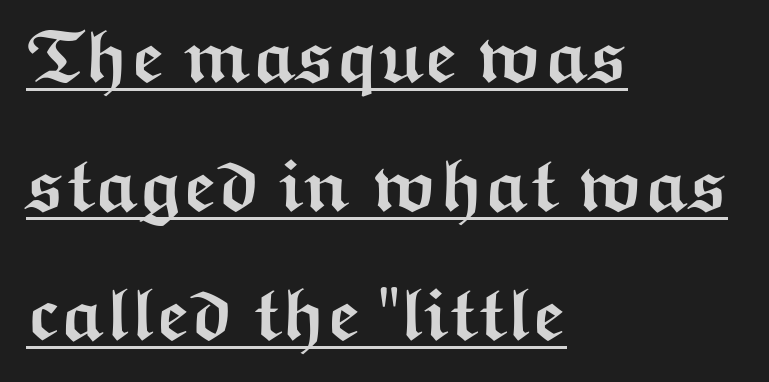
The image shows 74 px semibold, wide sans-serif type, upright; set left-aligned, line spacing 1.74x, normal letter spacing, underlined; medium stroke contrast and a medium x-height.
